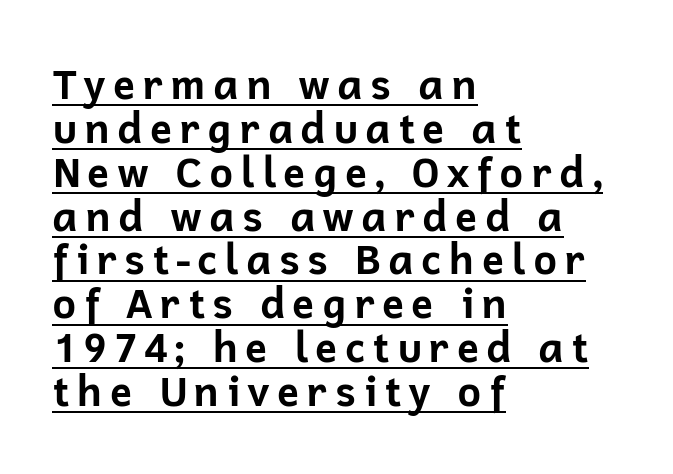
Underlined type. Every letter is thick-stroked: bold, no question. Observe the absence of serifs on each vertical stroke in this sample. The vertical gap from one line to the next is small.
